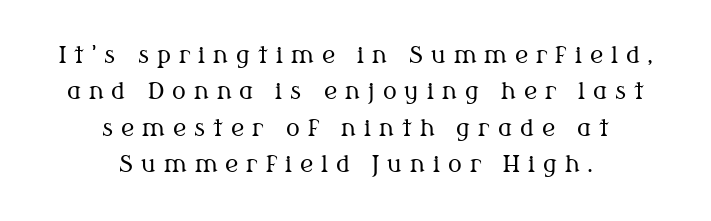
Q: Is the text bold? A: No.
Q: Is the text italic (slanted)? A: No, it is upright.
Q: Is the text underlined? A: No.
Q: How is the paragraph aligned? A: Centered.
Q: Is the spacing between letters normal or unusually wide? A: Unusually wide.
Q: Is the spacing between lines tight, normal or loose? A: Normal.
